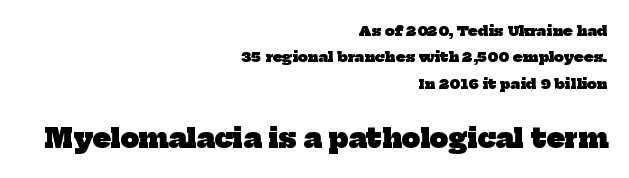
Any mark beneath the type? The region is blank. Layout note: lines flush right. The glyphs have the mass of a bold cut. Type size steps up from the first block to the second. Inter-character spacing is left at the font's built-in metrics.
